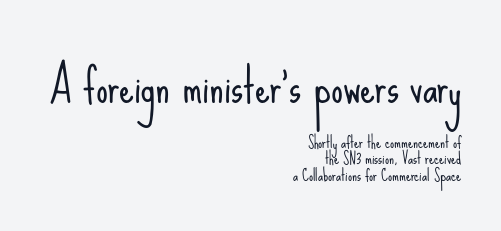
{"serif": "no", "italic": "no", "bold": "no", "weight": "light", "width": "condensed", "stroke_contrast": "low", "x_height": "small", "monospaced": "no", "underline": "no", "align": "right", "line_spacing": "tight", "line_spacing_ratio": 1.03, "letter_spacing": "normal", "letter_spacing_em": 0.0, "larger_block": "first", "size_ratio": 2.94, "glyph_px": 47}
